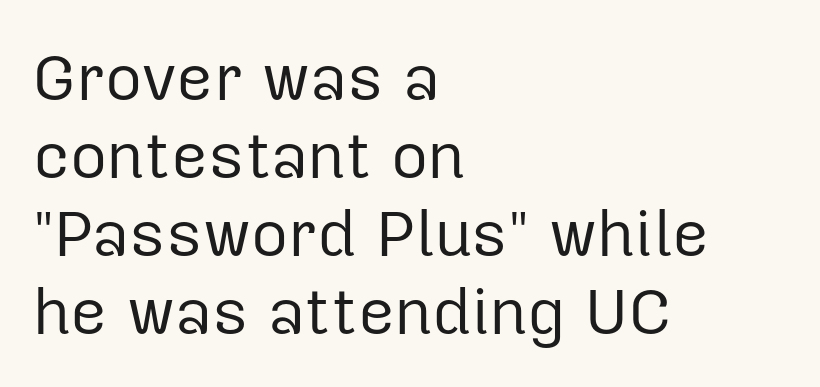
The image shows 64 px regular-weight sans-serif type, upright; set left-aligned, line spacing 1.22x, normal letter spacing, not underlined; low stroke contrast and a medium x-height.
